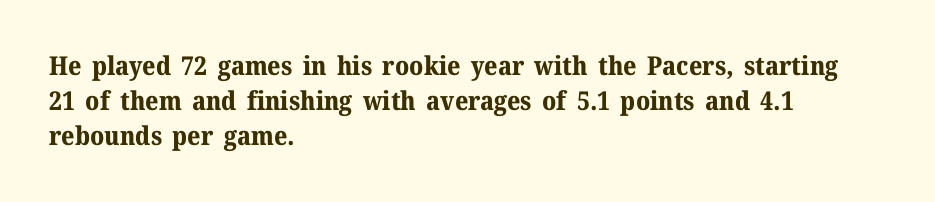
The image shows 26 px bold type, upright; set left-aligned, normal line spacing (1.34x), normal letter spacing, not underlined.
